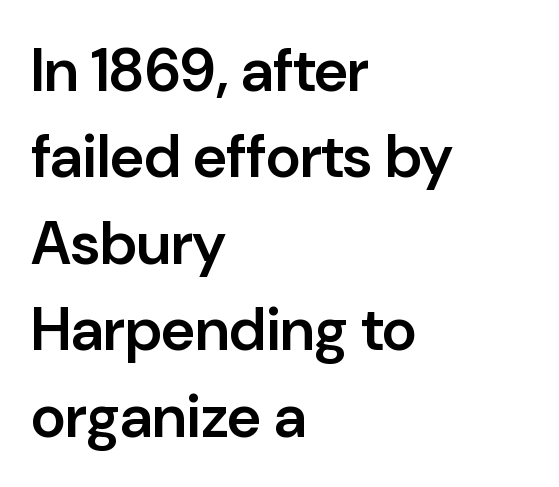
The passage shown is typed in a proportional face where columns would drift. Baseline-to-baseline distance is the conventional proportion of letter height. Look at the bottom of the vertical strokes: they stop flat, with no serifs. Weight: semibold (demi). Observe the ordinary spacing: letters are neighbours, not strangers.
